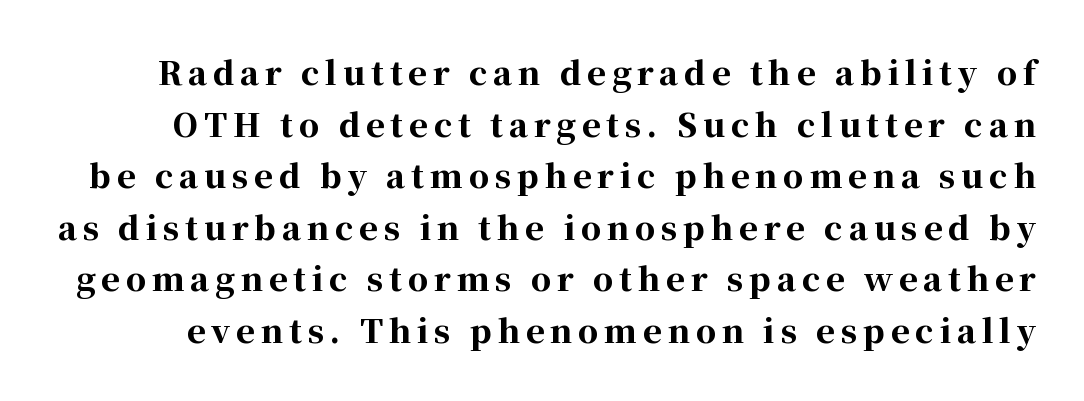
The image shows 32 px bold serif type, upright; set normal line spacing (1.61x), not underlined; high stroke contrast and a medium x-height.
